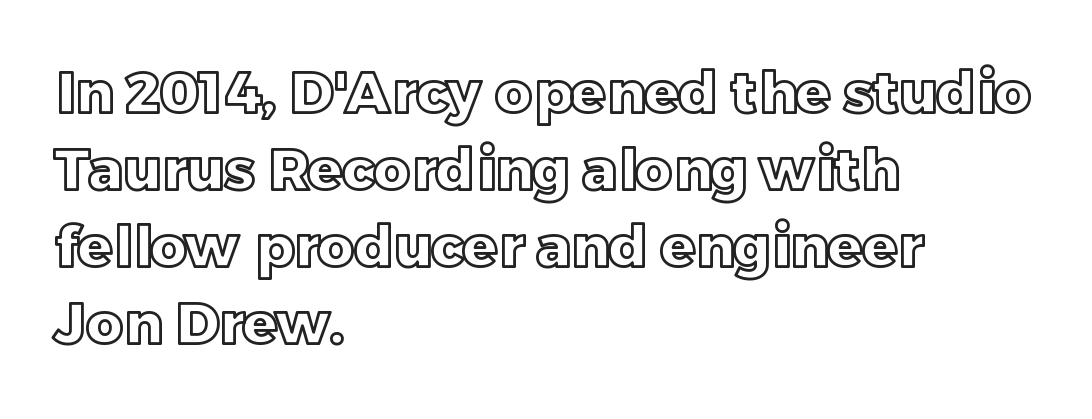
Q: Is the text italic (slanted)? A: No, it is upright.
Q: Is the text underlined? A: No.
Q: How is the paragraph aligned? A: Left-aligned.
Q: Is the spacing between letters normal or unusually wide? A: Normal.
Q: Is the spacing between lines tight, normal or loose? A: Normal.
Q: Width (condensed, normal, or wide)? A: Normal.
Q: x-height? A: Large.
Q: Monospaced? A: No.
